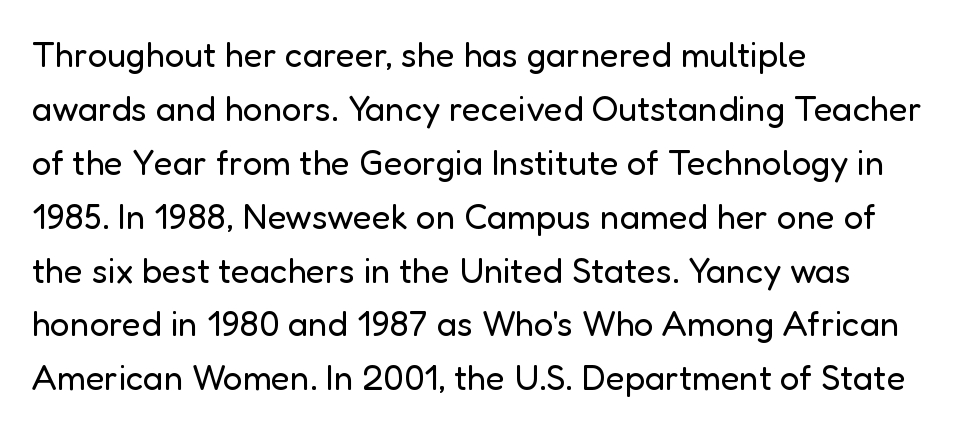
The image shows 35 px regular-weight sans-serif type, upright; set left-aligned, normal line spacing (1.54x), normal letter spacing, not underlined; low stroke contrast and a medium x-height.
